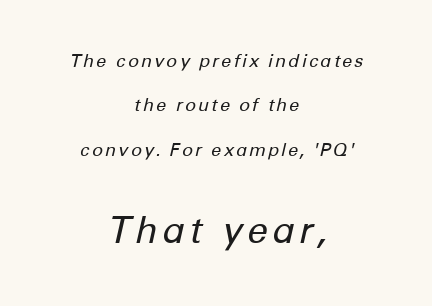
The image shows 37 px regular-weight type, italic (leaning right); set centered, loose line spacing (2.46x), not underlined; the second (bottom) block is 2.06x larger; low stroke contrast and a medium x-height.
